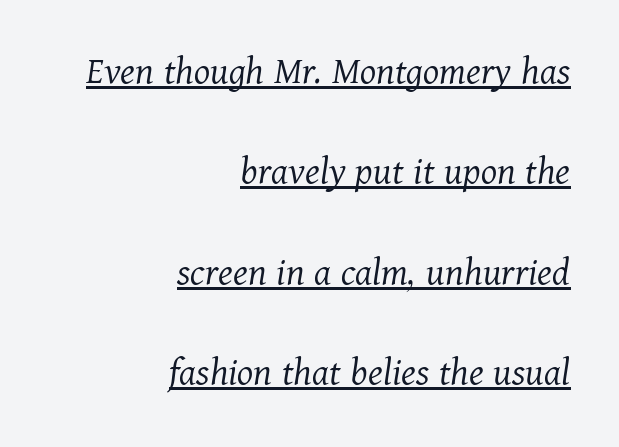
{"serif": "yes", "italic": "yes", "lean": "right", "slant_degrees": 11, "bold": "no", "weight": "light", "width": "normal", "stroke_contrast": "medium", "x_height": "medium", "monospaced": "no", "underline": "yes", "align": "right", "line_spacing": "loose", "line_spacing_ratio": 2.45, "letter_spacing": "normal", "letter_spacing_em": 0.0, "glyph_px": 41}
